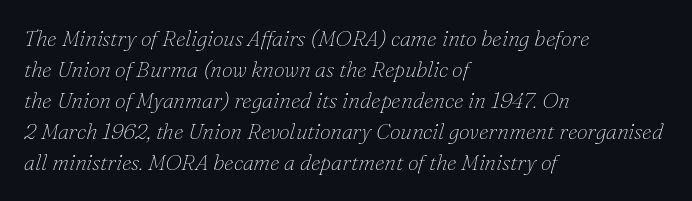
The image shows 22 px text type, italic (leaning right); set left-aligned, normal line spacing (1.41x), normal letter spacing, not underlined.
